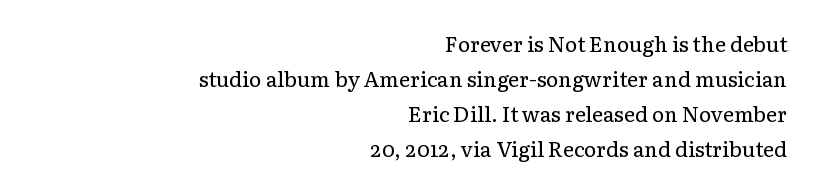
The image shows 21 px text type, upright; set right-aligned, normal line spacing (1.67x), normal letter spacing, not underlined.
